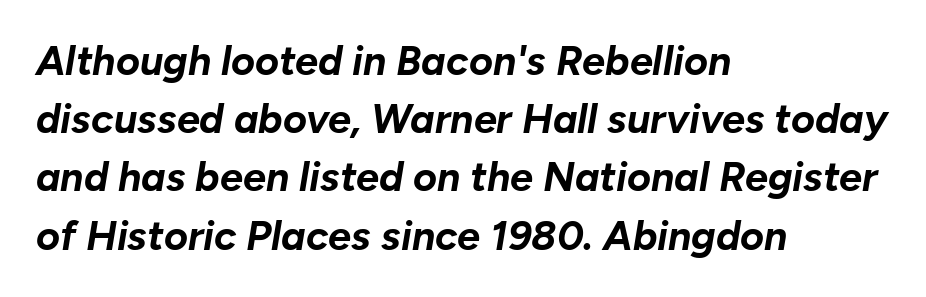
How would I describe the line gaps? Plain and ordinary. When letters slant like this, we call the style italic. The letters sit at their default tracking, neither squeezed nor spread. Do the characters align in a grid? No, the font is proportional. Words float on clear page, feet unadorned. Each line starts at the same left margin while the right side varies.
